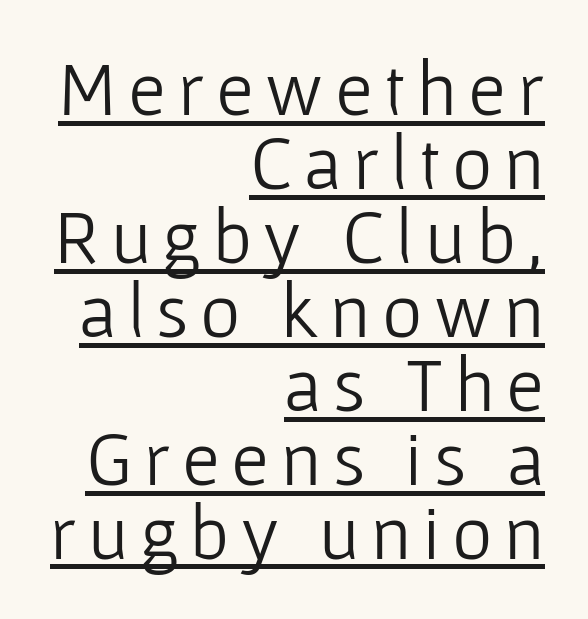
Q: Is the text bold? A: No.
Q: Is the text italic (slanted)? A: No, it is upright.
Q: Is the typeface a serif or a sans-serif typeface? A: Sans-serif.
Q: Is the text underlined? A: Yes.
Q: How is the paragraph aligned? A: Right-aligned.
Q: Is the spacing between lines tight, normal or loose? A: Tight.
Q: Width (condensed, normal, or wide)? A: Normal.
Q: Stroke contrast? A: Low.
Q: x-height? A: Medium.
Q: Monospaced? A: No.
